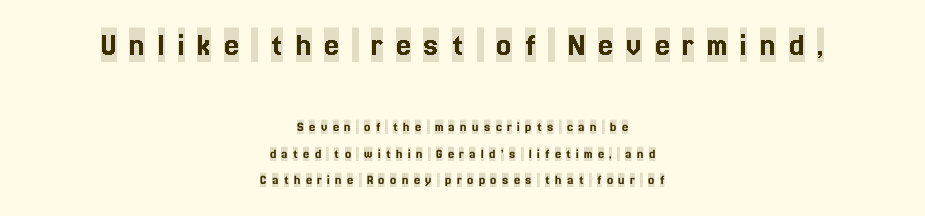
The rendering positions every line midway between the sides. Characters follow at a spacing far wider than the type designer built in. It's the straight-up-and-down kind of type. Are there feet on the stems? There are — it's a serif.
